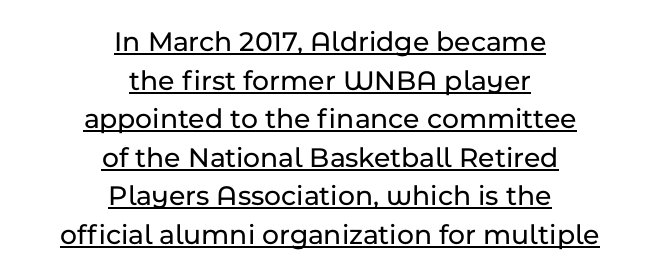
Q: Is the text italic (slanted)? A: No, it is upright.
Q: Is the typeface a serif or a sans-serif typeface? A: Sans-serif.
Q: Is the text underlined? A: Yes.
Q: How is the paragraph aligned? A: Centered.
Q: Is the spacing between letters normal or unusually wide? A: Normal.
Q: Is the spacing between lines tight, normal or loose? A: Normal.
Q: Width (condensed, normal, or wide)? A: Normal.
Q: Stroke contrast? A: Low.
Q: x-height? A: Medium.
Q: Monospaced? A: No.
